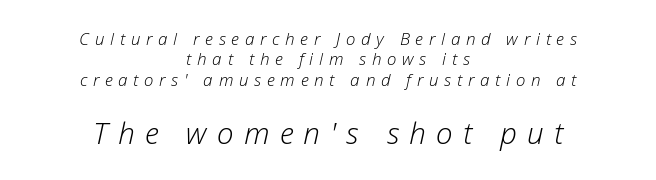
The image shows 30 px light type, italic (leaning right); set centered, line spacing 1.2x, unusually wide letter spacing (+0.34 em), not underlined; the second (bottom) block is 1.76x larger; low stroke contrast and a medium x-height.
